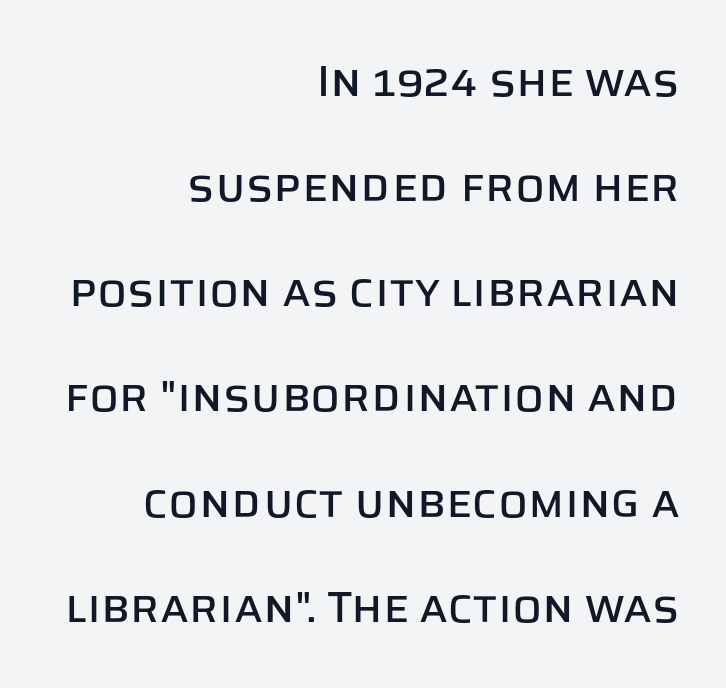
The image shows 44 px sans-serif type, upright; set right-aligned, loose line spacing (2.39x), normal letter spacing, not underlined; low stroke contrast and a large x-height.
